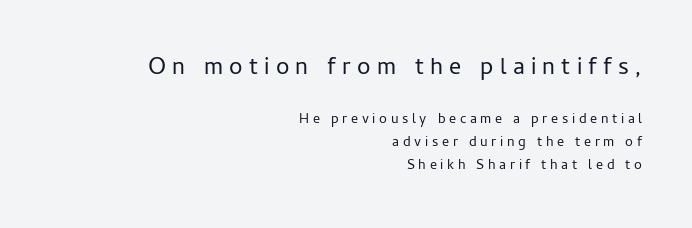
The image shows 24 px text type, upright; set right-aligned, normal line spacing (1.65x), unusually wide letter spacing (+0.26 em), not underlined; the first (top) block is 1.71x larger.
